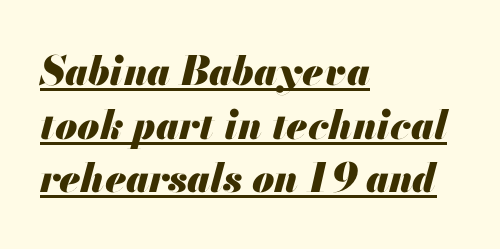
{"italic": "yes", "lean": "right", "slant_degrees": 13, "bold": "yes", "weight": "heavy", "width": "normal", "stroke_contrast": "medium", "x_height": "small", "monospaced": "no", "underline": "yes", "align": "left", "line_spacing": "normal", "line_spacing_ratio": 1.34, "letter_spacing": "normal", "letter_spacing_em": 0.0, "glyph_px": 40}
